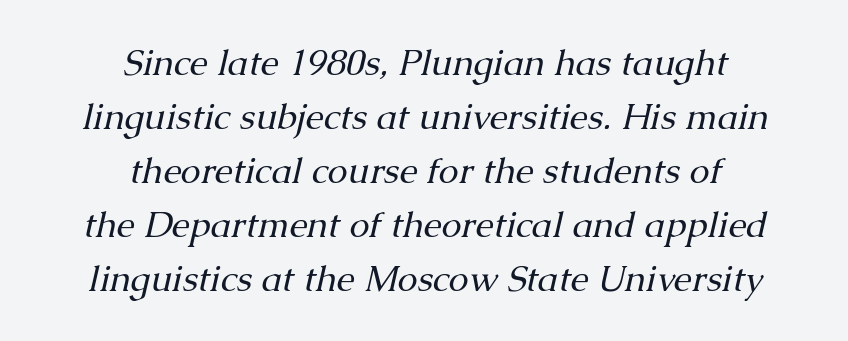
Q: Is the text bold? A: No.
Q: Is the text italic (slanted)? A: Yes, it leans right by about 13 degrees.
Q: Is the typeface a serif or a sans-serif typeface? A: Serif.
Q: Is the text underlined? A: No.
Q: How is the paragraph aligned? A: Centered.
Q: Is the spacing between letters normal or unusually wide? A: Normal.
Q: Is the spacing between lines tight, normal or loose? A: Normal.
Q: Width (condensed, normal, or wide)? A: Normal.
Q: Stroke contrast? A: Medium.
Q: x-height? A: Medium.
Q: Monospaced? A: No.
